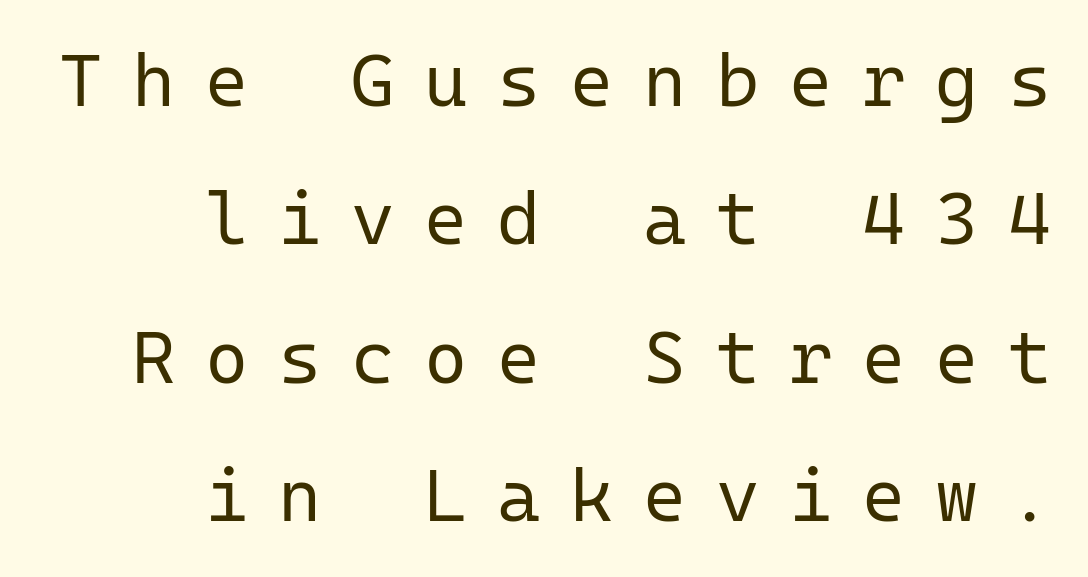
Q: Is the text bold? A: No.
Q: Is the text italic (slanted)? A: No, it is upright.
Q: Is the typeface a serif or a sans-serif typeface? A: Sans-serif.
Q: Is the text underlined? A: No.
Q: How is the paragraph aligned? A: Right-aligned.
Q: Is the spacing between letters normal or unusually wide? A: Unusually wide.
Q: Width (condensed, normal, or wide)? A: Normal.
Q: Stroke contrast? A: Low.
Q: x-height? A: Medium.
Q: Monospaced? A: Yes.
